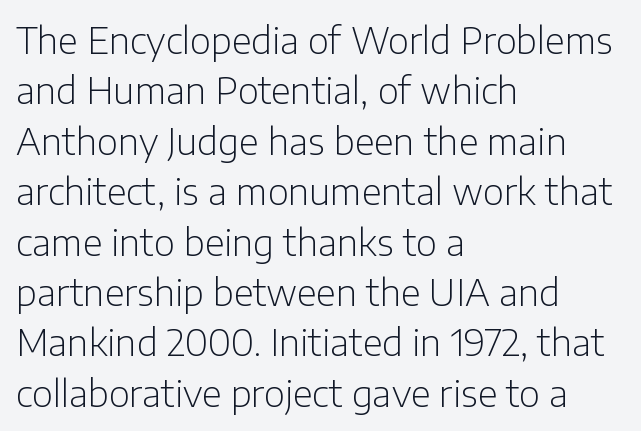
Q: Is the text bold? A: No.
Q: Is the text italic (slanted)? A: No, it is upright.
Q: Is the typeface a serif or a sans-serif typeface? A: Sans-serif.
Q: Is the text underlined? A: No.
Q: How is the paragraph aligned? A: Left-aligned.
Q: Is the spacing between letters normal or unusually wide? A: Normal.
Q: Is the spacing between lines tight, normal or loose? A: Normal.
Q: Width (condensed, normal, or wide)? A: Normal.
Q: Stroke contrast? A: Low.
Q: x-height? A: Medium.
Q: Monospaced? A: No.
